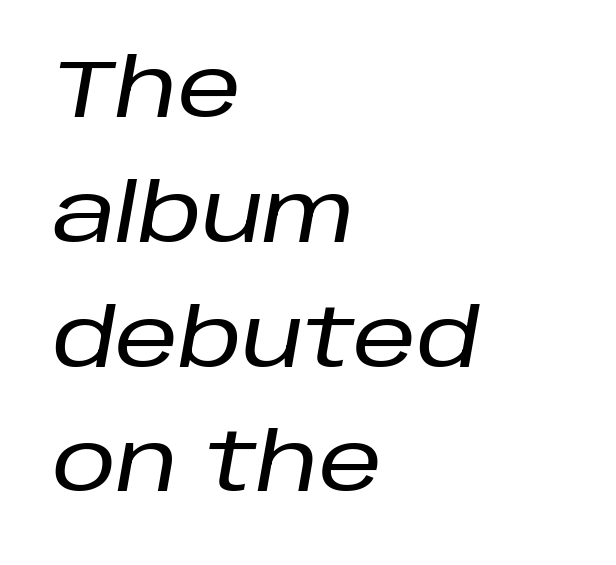
Horizontally, the lines are justified to the leading edge only. An italicized treatment has been applied to the whole sample. Words float on clear page, feet unadorned. Think of a printed novel: that variable character pitch is what you see here.
